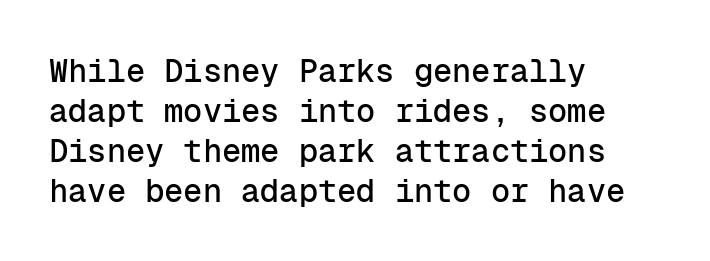
The image shows 32 px sans-serif type, upright, monospaced; set left-aligned, normal line spacing (1.25x), normal letter spacing, not underlined; low stroke contrast and a medium x-height.
